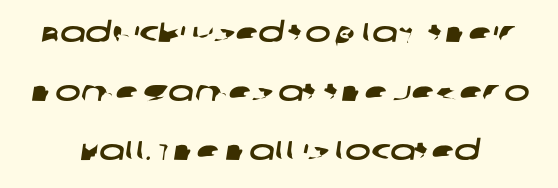
The image shows 27 px text type; set centered, loose line spacing (2.18x), normal letter spacing, not underlined.
